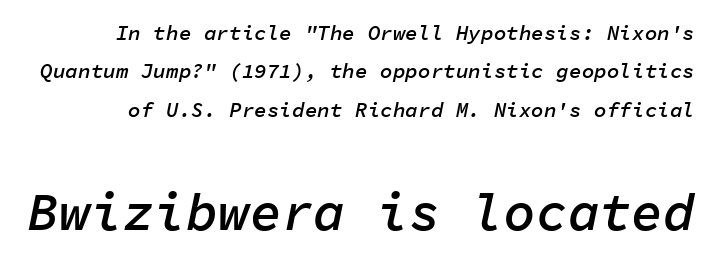
{"italic": "yes", "lean": "right", "slant_degrees": 11, "bold": "semi", "weight": "semibold", "width": "normal", "stroke_contrast": "low", "x_height": "medium", "monospaced": "yes", "underline": "no", "line_spacing_ratio": 1.83, "letter_spacing": "normal", "letter_spacing_em": 0.0, "larger_block": "second", "size_ratio": 2.52, "glyph_px": 53}
